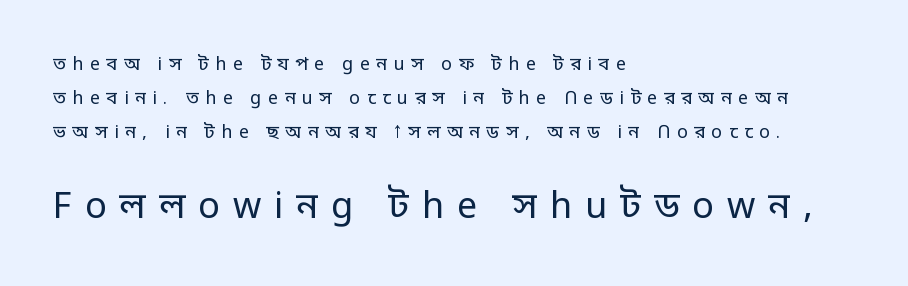
Teacher's note: observe the even left margin — that is flush-left alignment. Ink coverage per letter is moderate at most. These lines were composed using upright roman letters. The characters display no serif detailing; their extremities are plain.
